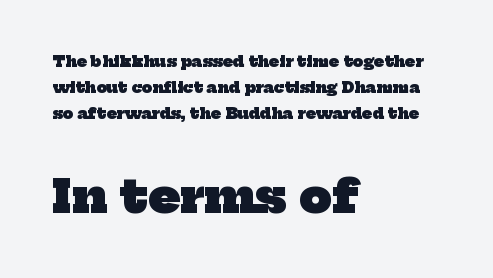
Is this a fixed-width face? No — the glyphs have proportional, varying widths. This rendering features lettering with no underline. To sum up the face: it has serifs. What stands out about the letter spacing? Nothing — it is the standard amount.
